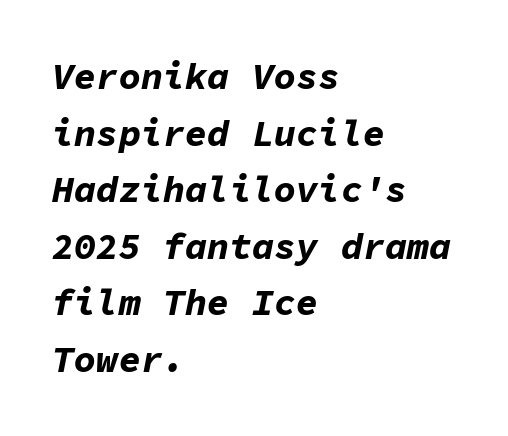
The image shows 37 px bold type, italic (leaning right), monospaced; set left-aligned, normal line spacing (1.53x), normal letter spacing, not underlined; low stroke contrast and a medium x-height.
